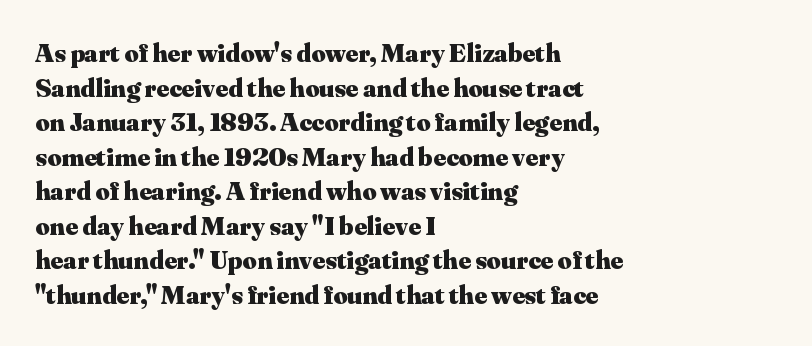
{"italic": "no", "bold": "yes", "underline": "no", "align": "left", "line_spacing": "normal", "line_spacing_ratio": 1.28, "letter_spacing": "normal", "letter_spacing_em": 0.0, "glyph_px": 27}
